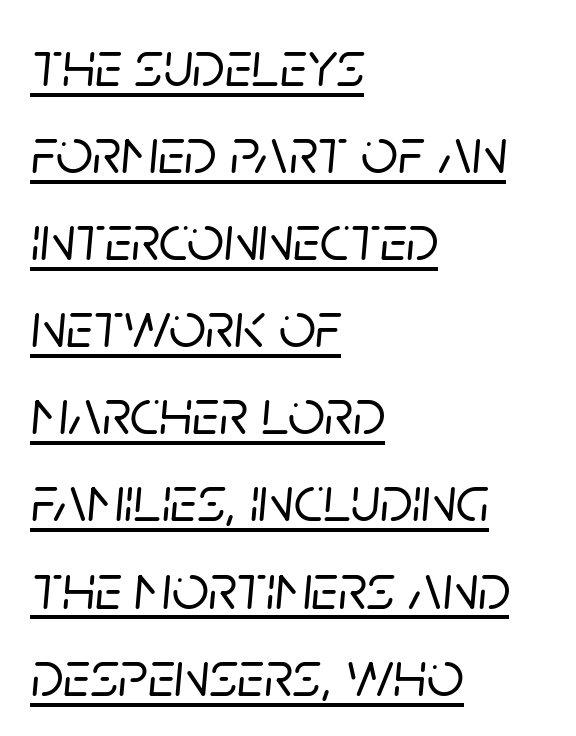
Q: Is the text italic (slanted)? A: Yes, it leans right by about 5 degrees.
Q: Is the text underlined? A: Yes.
Q: How is the paragraph aligned? A: Left-aligned.
Q: Is the spacing between letters normal or unusually wide? A: Normal.
Q: Is the spacing between lines tight, normal or loose? A: Normal.
Q: Width (condensed, normal, or wide)? A: Normal.
Q: Stroke contrast? A: Low.
Q: x-height? A: Large.
Q: Monospaced? A: No.
